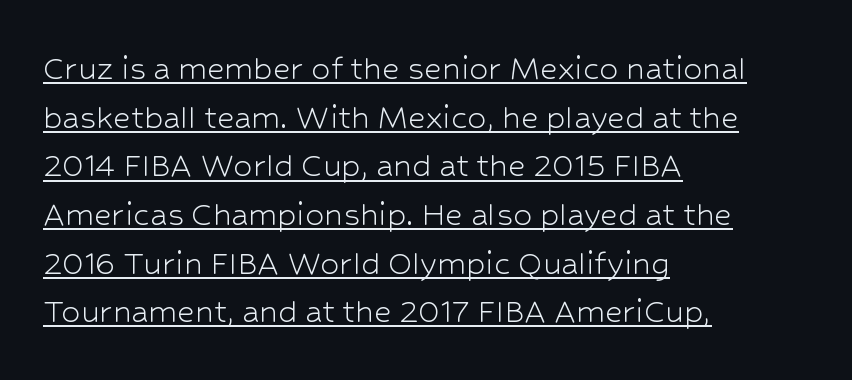
The image shows 38 px light sans-serif type, upright; set left-aligned, normal line spacing (1.28x), normal letter spacing, underlined; low stroke contrast and a medium x-height.
